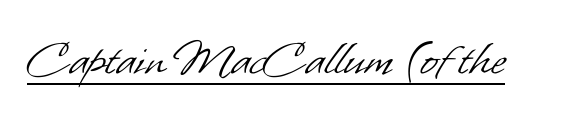
Q: Is the text bold? A: No.
Q: Is the typeface a serif or a sans-serif typeface? A: Sans-serif.
Q: Is the text underlined? A: Yes.
Q: Is the spacing between letters normal or unusually wide? A: Normal.
Q: Width (condensed, normal, or wide)? A: Normal.
Q: Stroke contrast? A: Low.
Q: x-height? A: Small.
Q: Monospaced? A: No.
